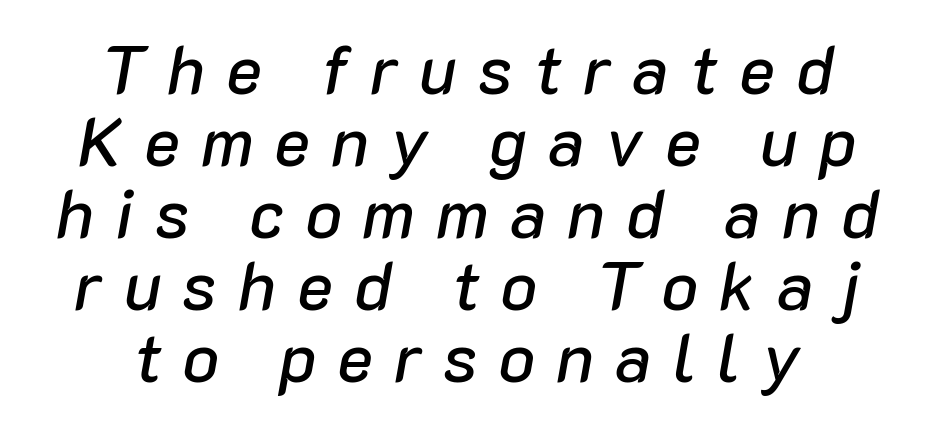
The image shows 68 px text type, italic (leaning right); set centered, tight line spacing (1.06x), unusually wide letter spacing (+0.31 em), not underlined; low stroke contrast and a medium x-height.
